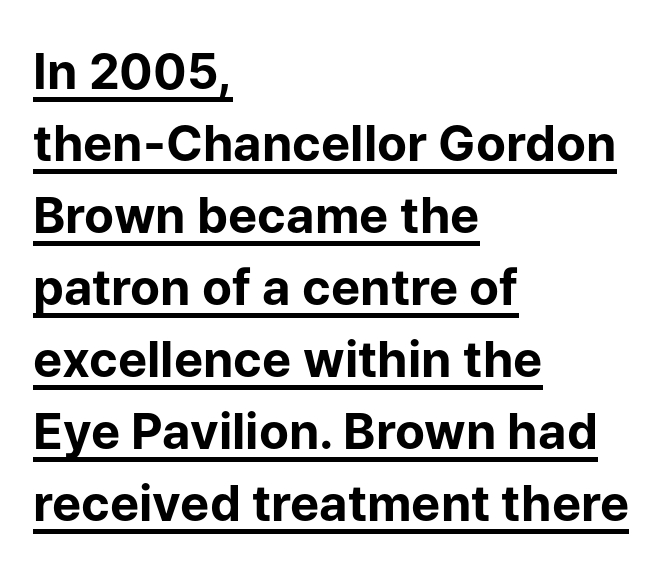
{"serif": "no", "italic": "no", "bold": "yes", "weight": "bold", "width": "normal", "stroke_contrast": "low", "x_height": "medium", "monospaced": "no", "underline": "yes", "align": "left", "line_spacing": "normal", "line_spacing_ratio": 1.47, "letter_spacing": "normal", "letter_spacing_em": 0.0, "glyph_px": 49}
